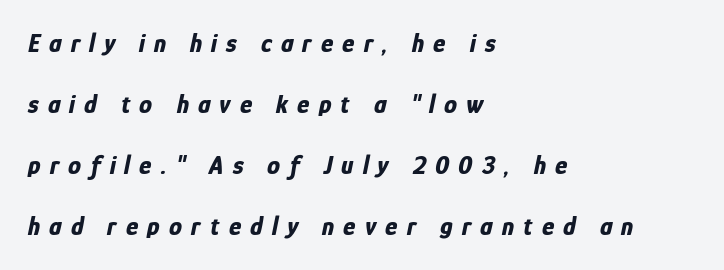
{"italic": "yes", "lean": "right", "slant_degrees": 12, "bold": "yes", "underline": "no", "align": "left", "line_spacing": "loose", "line_spacing_ratio": 2.35, "letter_spacing": "wide", "letter_spacing_em": 0.35, "glyph_px": 26}
